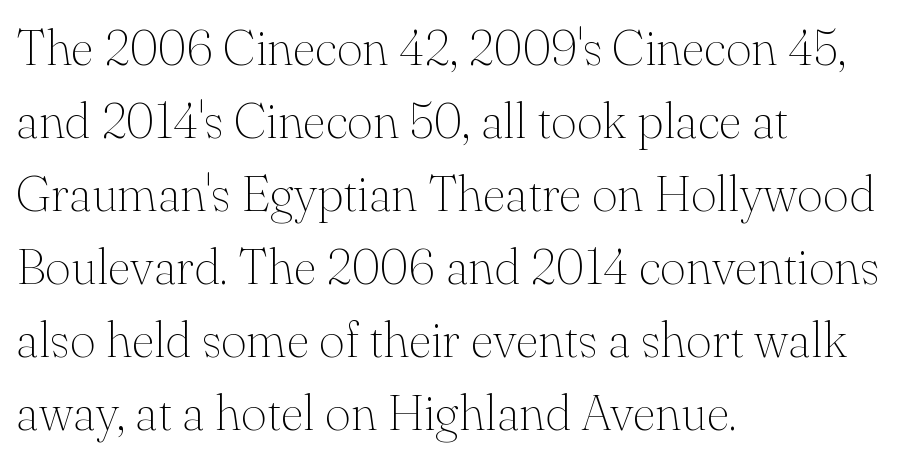
The image shows 50 px thin serif type, upright; set left-aligned, normal line spacing (1.46x), normal letter spacing, not underlined; medium stroke contrast and a small x-height.
